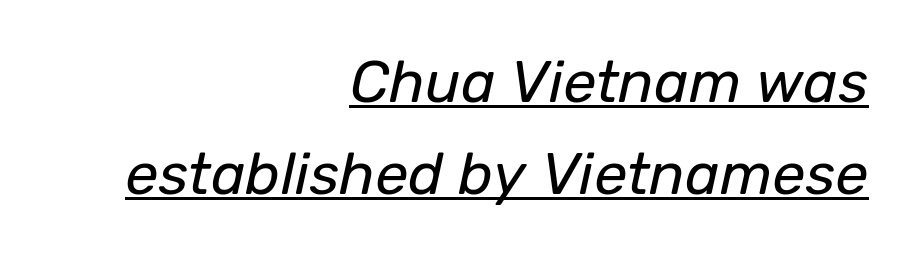
Q: Is the text bold? A: No.
Q: Is the text italic (slanted)? A: Yes, it leans right by about 12 degrees.
Q: Is the text underlined? A: Yes.
Q: How is the paragraph aligned? A: Right-aligned.
Q: Is the spacing between letters normal or unusually wide? A: Normal.
Q: Is the spacing between lines tight, normal or loose? A: Normal.
Q: Width (condensed, normal, or wide)? A: Normal.
Q: Stroke contrast? A: Low.
Q: x-height? A: Medium.
Q: Monospaced? A: No.
